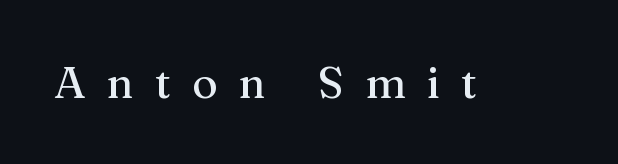
{"serif": "yes", "italic": "no", "width": "normal", "stroke_contrast": "medium", "x_height": "medium", "monospaced": "no", "underline": "no", "letter_spacing": "wide", "letter_spacing_em": 0.48, "glyph_px": 44}
